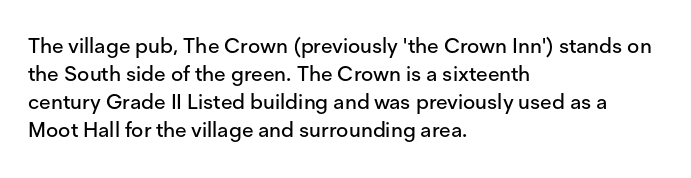
{"italic": "no", "underline": "no", "align": "left", "line_spacing": "normal", "line_spacing_ratio": 1.34, "letter_spacing": "normal", "letter_spacing_em": 0.0, "glyph_px": 21}
